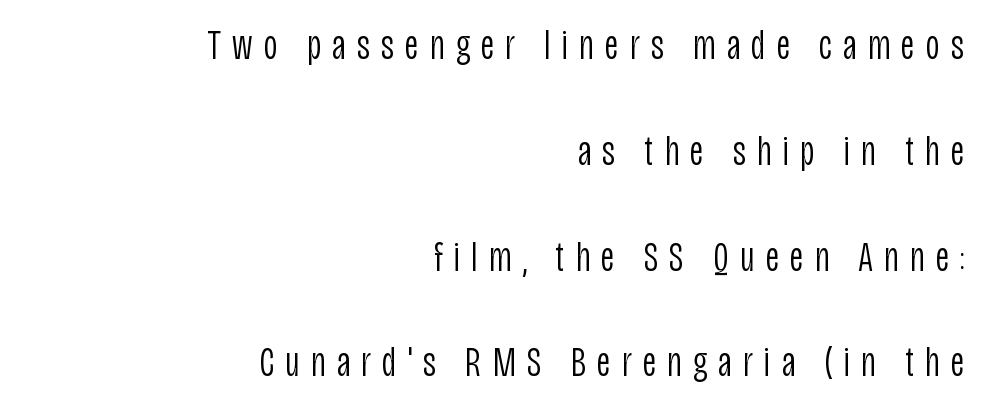
{"serif": "no", "italic": "no", "bold": "no", "weight": "light", "width": "condensed", "stroke_contrast": "low", "x_height": "large", "monospaced": "no", "underline": "no", "align": "right", "line_spacing": "loose", "line_spacing_ratio": 2.46, "letter_spacing": "wide", "letter_spacing_em": 0.26, "glyph_px": 43}
